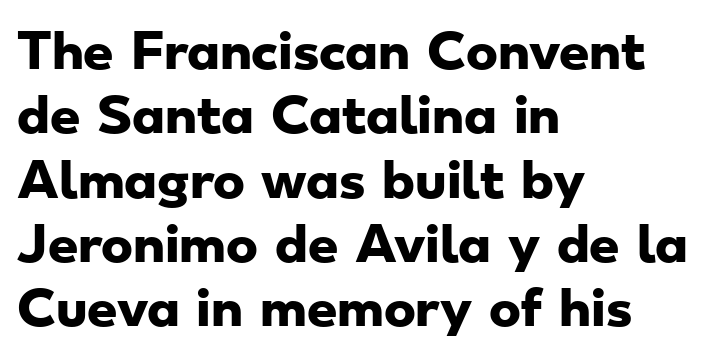
These lines are set flush left with a ragged right edge. A typesetter would call this zero additional tracking. This sample has the flowing, uneven cadence of proportional lettering. These lines are composed in type without serifs. Rule under the text: the space is simply empty. The passage shown stacks its lines at a standard gap.
